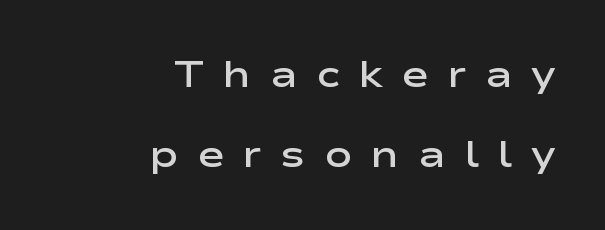
The image shows 37 px semibold, wide sans-serif type, upright; set right-aligned, loose line spacing (2.15x), unusually wide letter spacing (+0.5 em), not underlined; low stroke contrast and a medium x-height.
